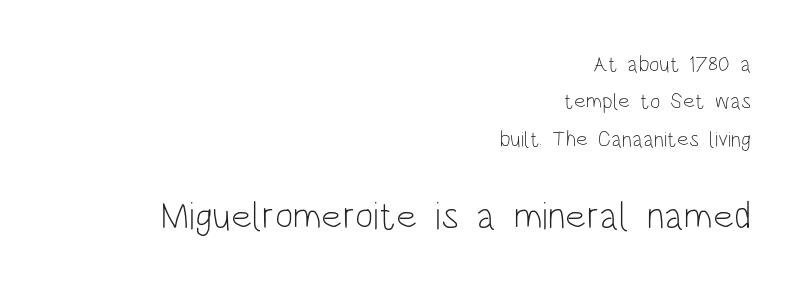
Q: Is the text bold? A: No.
Q: Is the text italic (slanted)? A: No, it is upright.
Q: Is the typeface a serif or a sans-serif typeface? A: Sans-serif.
Q: Is the text underlined? A: No.
Q: How is the paragraph aligned? A: Right-aligned.
Q: Is the spacing between letters normal or unusually wide? A: Normal.
Q: Is the spacing between lines tight, normal or loose? A: Normal.
Q: Which block of text is set in a larger size, the first (top) or the second (bottom)? A: The second (bottom) one.
Q: Width (condensed, normal, or wide)? A: Condensed.
Q: Stroke contrast? A: Low.
Q: x-height? A: Large.
Q: Monospaced? A: No.
